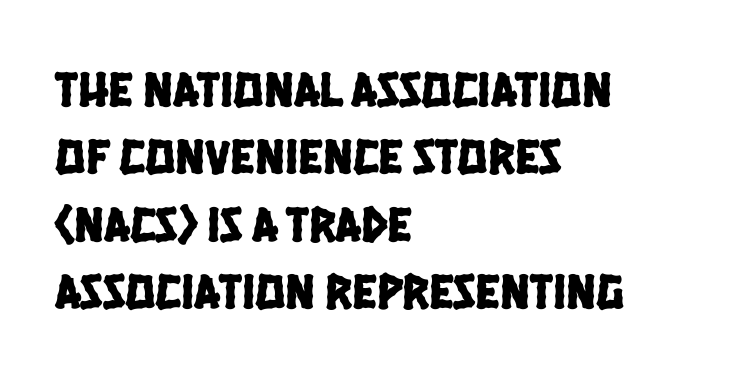
In terms of leading, this rendering sits right in the middle. The passage shown has conventional tracking throughout. The letters carry no serifs — their stems end cleanly without finishing strokes. The passage shown is not underscored anywhere. Short and long lines alike share a common starting point at left. Spacing verdict: proportional, widths tailored to each character.
